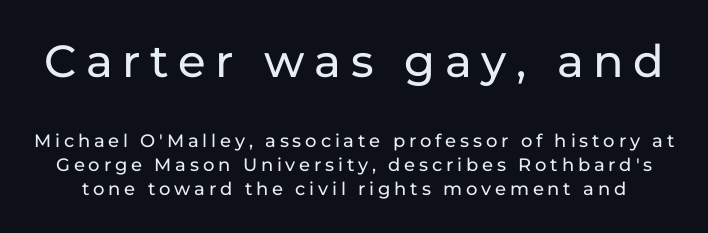
The image shows 45 px sans-serif type, upright; set normal line spacing (1.33x), unusually wide letter spacing (+0.21 em), not underlined; the first (top) block is 2.5x larger; low stroke contrast and a medium x-height.
